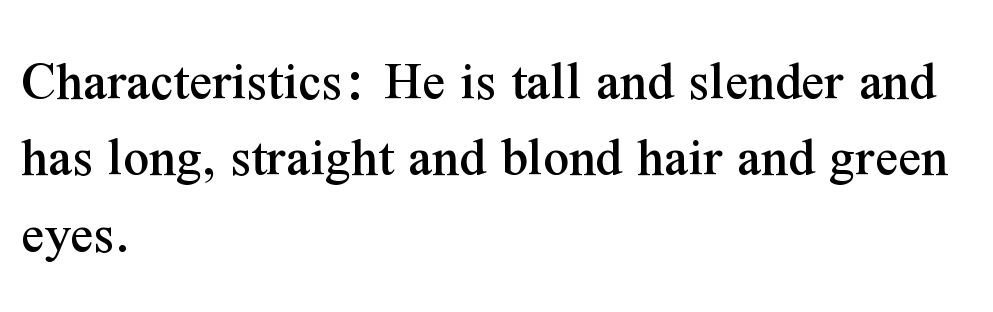
The image shows 57 px serif type, upright; set left-aligned, normal line spacing (1.34x), normal letter spacing, not underlined; medium stroke contrast and a medium x-height.
